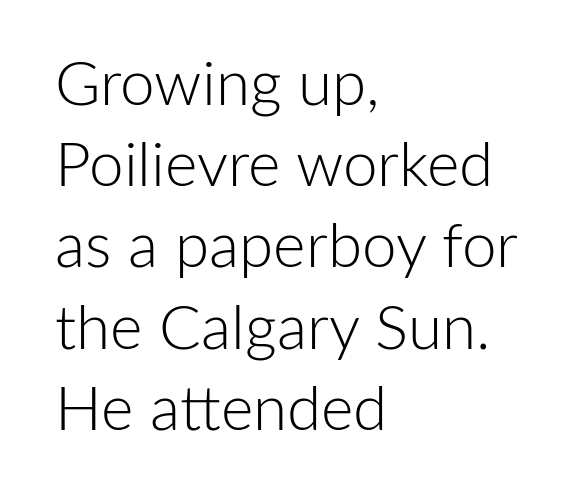
Q: Is the text bold? A: No.
Q: Is the text italic (slanted)? A: No, it is upright.
Q: Is the typeface a serif or a sans-serif typeface? A: Sans-serif.
Q: Is the text underlined? A: No.
Q: How is the paragraph aligned? A: Left-aligned.
Q: Is the spacing between letters normal or unusually wide? A: Normal.
Q: Is the spacing between lines tight, normal or loose? A: Normal.
Q: Width (condensed, normal, or wide)? A: Normal.
Q: Stroke contrast? A: Low.
Q: x-height? A: Medium.
Q: Monospaced? A: No.
